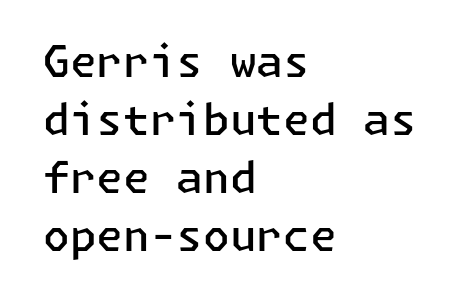
Q: Is the text bold? A: Semi-bold.
Q: Is the text italic (slanted)? A: No, it is upright.
Q: Is the typeface a serif or a sans-serif typeface? A: Sans-serif.
Q: Is the text underlined? A: No.
Q: How is the paragraph aligned? A: Left-aligned.
Q: Is the spacing between letters normal or unusually wide? A: Normal.
Q: Is the spacing between lines tight, normal or loose? A: Normal.
Q: Width (condensed, normal, or wide)? A: Normal.
Q: Stroke contrast? A: Low.
Q: x-height? A: Medium.
